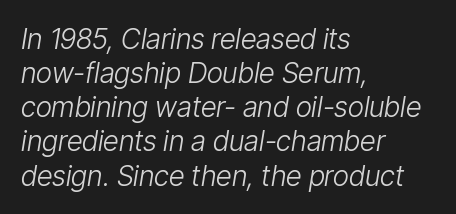
The image shows 28 px light, condensed type, italic (leaning right); set left-aligned, line spacing 1.22x, normal letter spacing, not underlined; low stroke contrast and a medium x-height.
